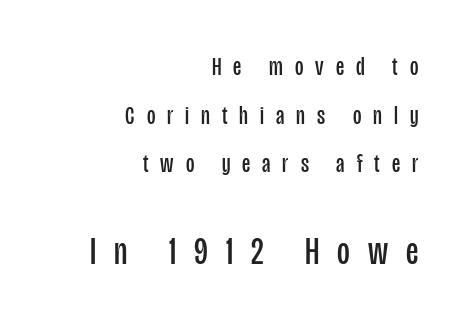
On a weight scale, this lands at 450 or below. Letters rest on an invisible, unmarked baseline. These lines stack with their right ends in a neat column. In this sample the second text group is rendered at the bigger scale. Glyph-to-glyph distance is far greater than everyday printed text.
